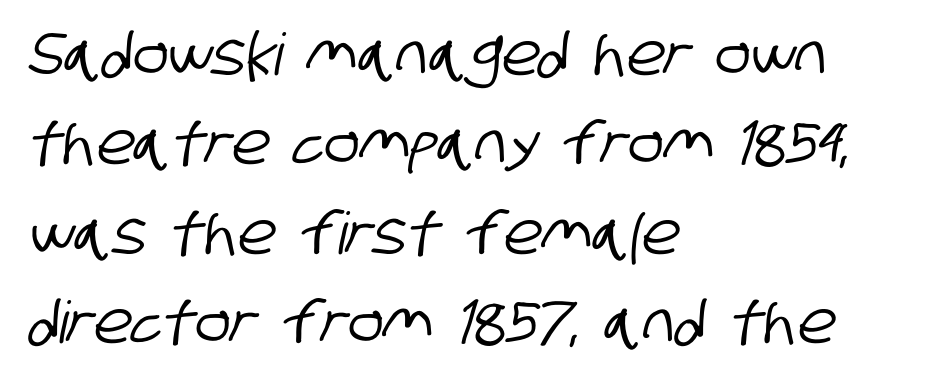
The gaps between neighbouring characters are ordinary and unremarkable. Regarding serifs, this sample does without them. You could not count columns in this text — the font is proportionally spaced. Where is the straight margin? On the left.
